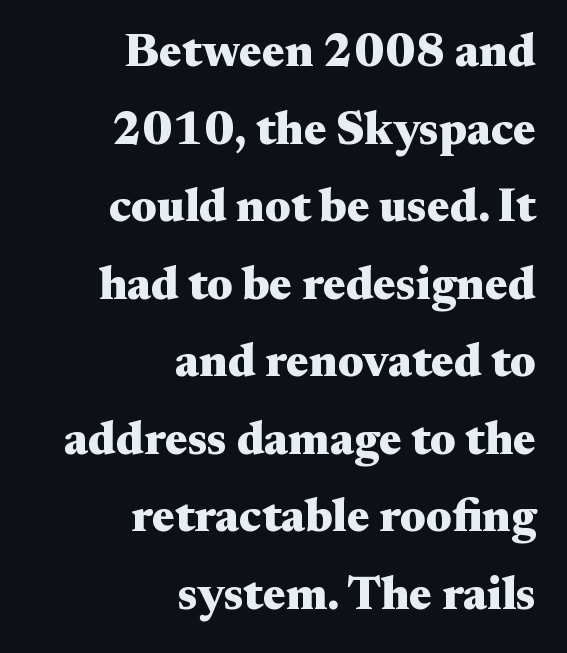
{"serif": "yes", "italic": "no", "bold": "yes", "weight": "heavy", "width": "wide", "stroke_contrast": "medium", "x_height": "small", "monospaced": "no", "underline": "no", "align": "right", "line_spacing": "normal", "line_spacing_ratio": 1.65, "letter_spacing": "normal", "letter_spacing_em": 0.0, "glyph_px": 47}
